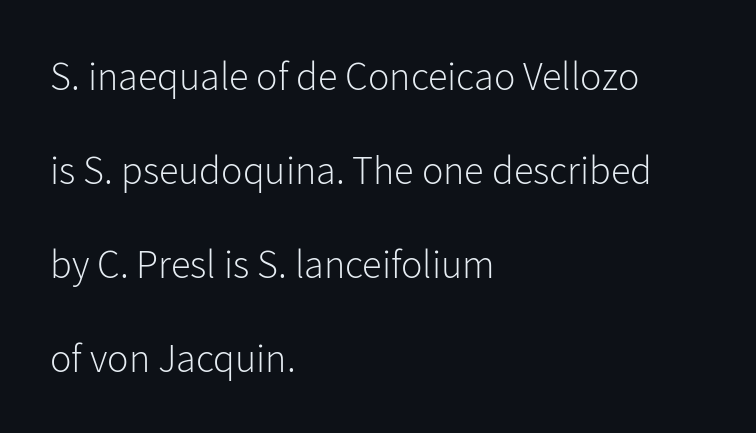
The image shows 40 px light sans-serif type, upright; set left-aligned, loose line spacing (2.35x), normal letter spacing, not underlined; low stroke contrast and a medium x-height.
